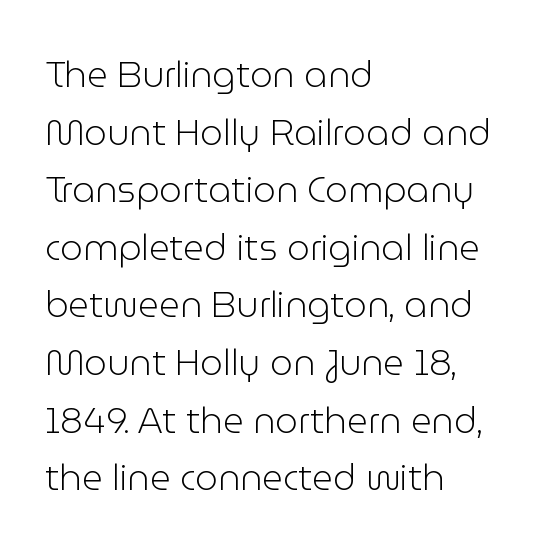
The image shows 36 px light sans-serif type, upright; set left-aligned, normal line spacing (1.6x), normal letter spacing, not underlined; low stroke contrast and a medium x-height.
